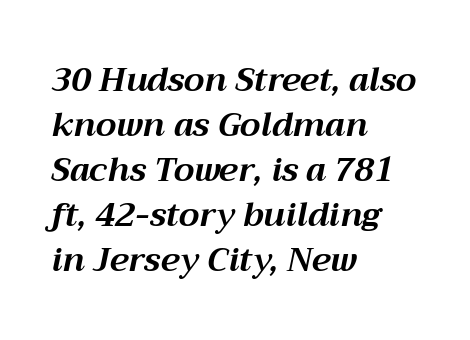
{"italic": "yes", "lean": "right", "slant_degrees": 12, "bold": "yes", "weight": "bold", "width": "normal", "stroke_contrast": "medium", "x_height": "medium", "monospaced": "no", "underline": "no", "align": "left", "line_spacing": "normal", "line_spacing_ratio": 1.36, "letter_spacing": "normal", "letter_spacing_em": 0.0, "glyph_px": 33}
